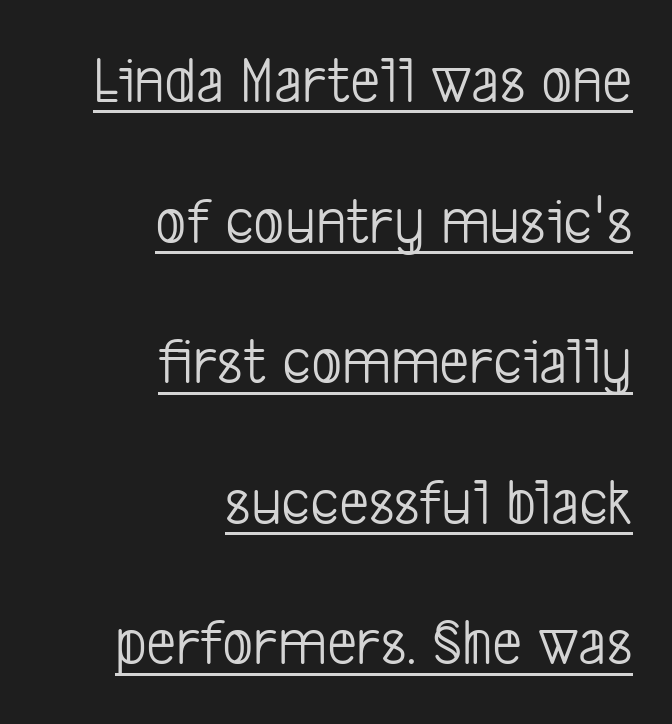
Q: Is the text bold? A: No.
Q: Is the typeface a serif or a sans-serif typeface? A: Sans-serif.
Q: Is the text underlined? A: Yes.
Q: How is the paragraph aligned? A: Right-aligned.
Q: Is the spacing between letters normal or unusually wide? A: Normal.
Q: Is the spacing between lines tight, normal or loose? A: Loose.
Q: Width (condensed, normal, or wide)? A: Condensed.
Q: Stroke contrast? A: Low.
Q: x-height? A: Medium.
Q: Monospaced? A: No.
